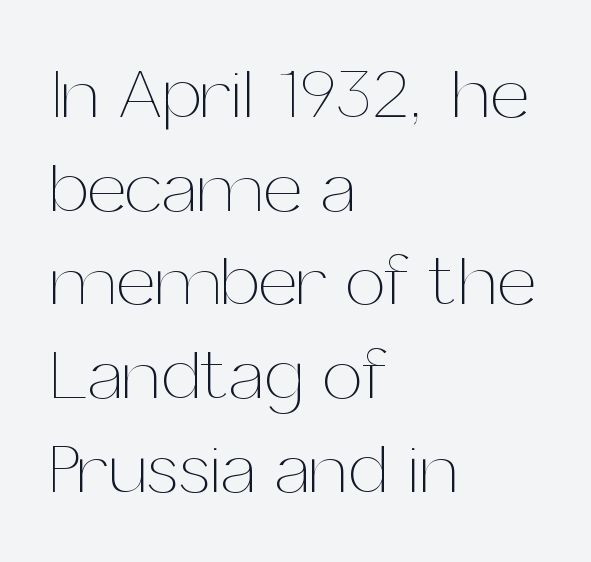
Glance below the letters and you will spot only blank space. Each letter keeps its own natural width here, so spacing adapts to shape. Do the letters lean? They stand straight. How are the letters spaced? Ordinarily, with no added tracking.
